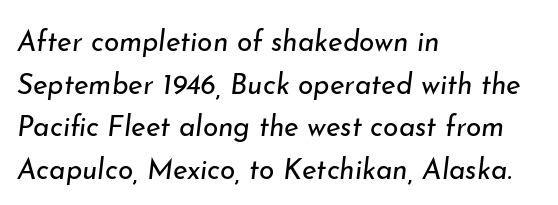
{"italic": "yes", "lean": "right", "slant_degrees": 7, "bold": "no", "weight": "regular", "width": "normal", "stroke_contrast": "low", "x_height": "small", "monospaced": "no", "underline": "no", "align": "left", "line_spacing": "normal", "line_spacing_ratio": 1.52, "letter_spacing": "normal", "letter_spacing_em": 0.0, "glyph_px": 28}
